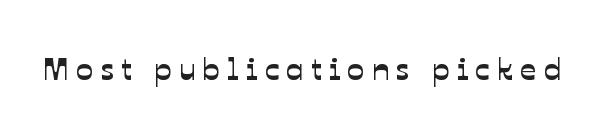
The image shows 32 px sans-serif type; set unusually wide letter spacing (+0.22 em), not underlined; low stroke contrast and a medium x-height.
